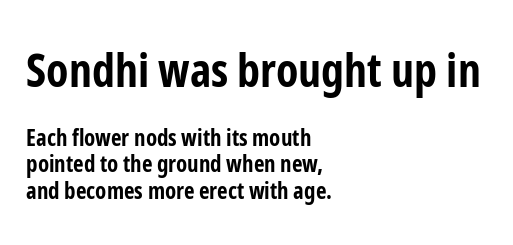
The tracking reads as untouched default to a designer's eye. Nope, not italic — everything's standing straight. You can tell from the bare stems that sans-serif type was used. The designer gave the opening block more size than the closing block.
